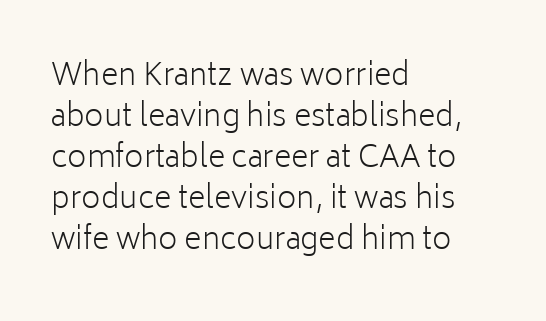
The rag falls on the right side of this text block. Words appear dense and cohesive because spacing is normal. The letters advance in unequal steps, a hallmark of proportional type. On a weight scale, this lands at 450 or below.
